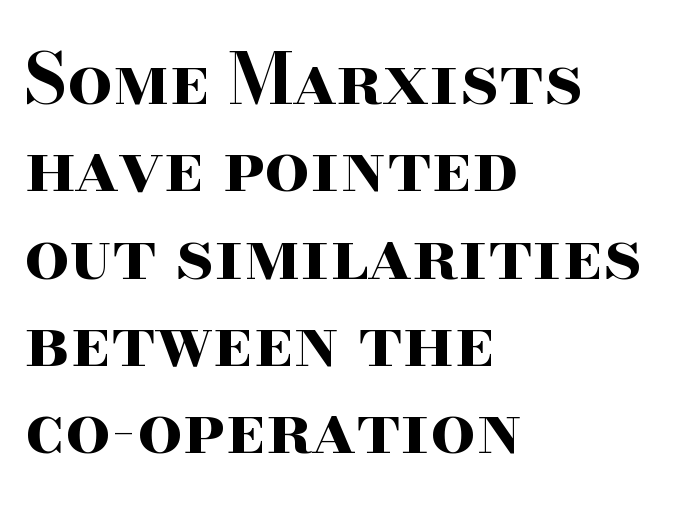
Q: Is the text bold? A: Yes.
Q: Is the text italic (slanted)? A: No, it is upright.
Q: Is the typeface a serif or a sans-serif typeface? A: Serif.
Q: Is the text underlined? A: No.
Q: How is the paragraph aligned? A: Left-aligned.
Q: Is the spacing between letters normal or unusually wide? A: Normal.
Q: Width (condensed, normal, or wide)? A: Wide.
Q: Stroke contrast? A: High.
Q: x-height? A: Small.
Q: Monospaced? A: No.
